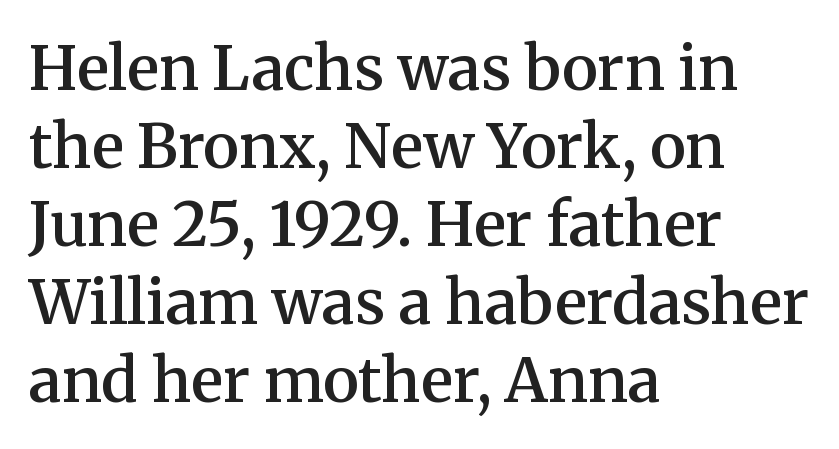
Q: Is the text bold? A: Semi-bold.
Q: Is the text italic (slanted)? A: No, it is upright.
Q: Is the typeface a serif or a sans-serif typeface? A: Serif.
Q: Is the text underlined? A: No.
Q: How is the paragraph aligned? A: Left-aligned.
Q: Is the spacing between letters normal or unusually wide? A: Normal.
Q: Is the spacing between lines tight, normal or loose? A: Normal.
Q: Width (condensed, normal, or wide)? A: Normal.
Q: Stroke contrast? A: Medium.
Q: x-height? A: Medium.
Q: Monospaced? A: No.
